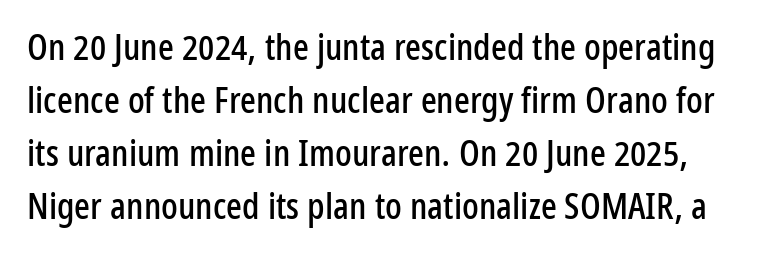
Q: Is the text italic (slanted)? A: No, it is upright.
Q: Is the typeface a serif or a sans-serif typeface? A: Sans-serif.
Q: Is the text underlined? A: No.
Q: Is the spacing between letters normal or unusually wide? A: Normal.
Q: Is the spacing between lines tight, normal or loose? A: Normal.
Q: Width (condensed, normal, or wide)? A: Condensed.
Q: Stroke contrast? A: Low.
Q: x-height? A: Medium.
Q: Monospaced? A: No.
